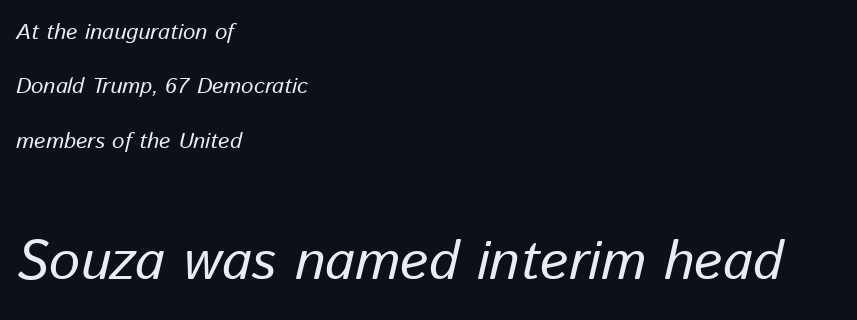
{"italic": "yes", "lean": "right", "slant_degrees": 13, "bold": "no", "weight": "regular", "width": "normal", "stroke_contrast": "low", "x_height": "medium", "monospaced": "no", "underline": "no", "align": "left", "line_spacing": "loose", "line_spacing_ratio": 2.47, "letter_spacing": "normal", "letter_spacing_em": 0.0, "larger_block": "second", "size_ratio": 2.5, "glyph_px": 55}
